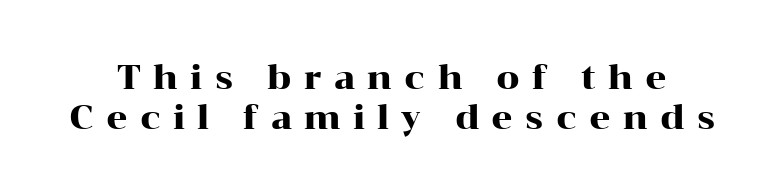
{"serif": "yes", "italic": "no", "width": "wide", "stroke_contrast": "high", "x_height": "medium", "monospaced": "no", "underline": "no", "line_spacing_ratio": 1.2, "letter_spacing": "wide", "letter_spacing_em": 0.37, "glyph_px": 33}
